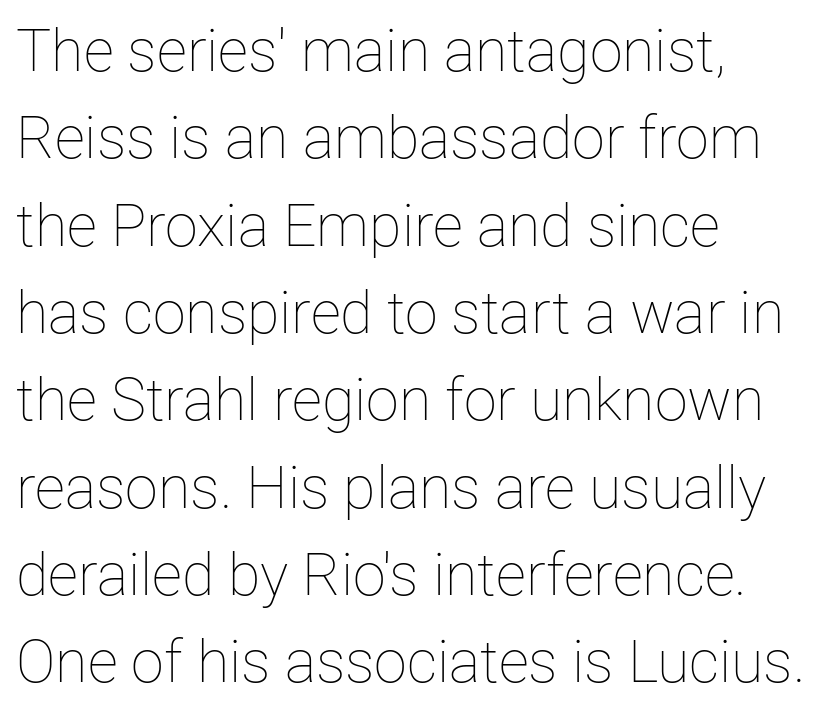
The image shows 59 px thin type, upright; set left-aligned, normal line spacing (1.48x), normal letter spacing, not underlined; low stroke contrast and a medium x-height.
